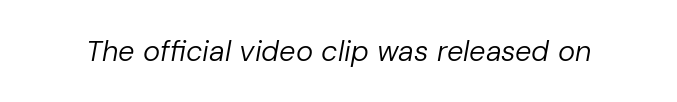
Q: Is the text bold? A: No.
Q: Is the text italic (slanted)? A: Yes, it leans right by about 10 degrees.
Q: Is the text underlined? A: No.
Q: Is the spacing between letters normal or unusually wide? A: Normal.
Q: Width (condensed, normal, or wide)? A: Normal.
Q: Stroke contrast? A: Low.
Q: x-height? A: Medium.
Q: Monospaced? A: No.
